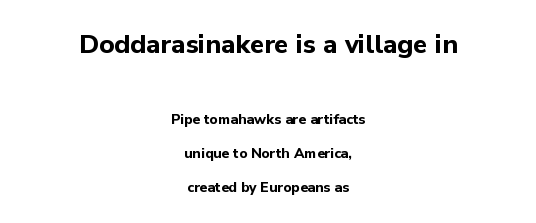
The image shows 26 px bold type, upright; set centered, loose line spacing (2.41x), normal letter spacing, not underlined; the first (top) block is 1.86x larger.
